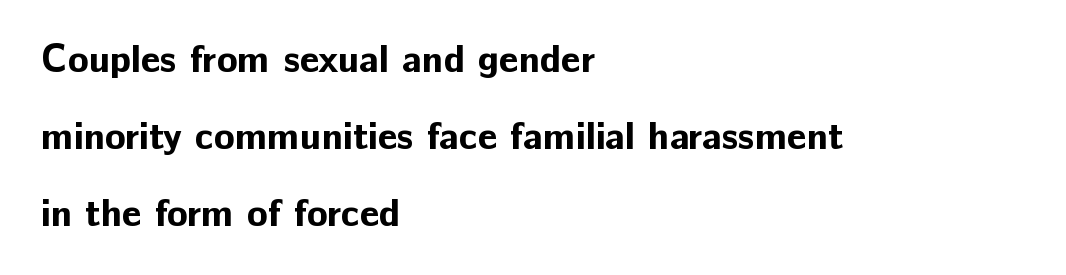
Q: Is the text bold? A: Yes.
Q: Is the text italic (slanted)? A: No, it is upright.
Q: Is the typeface a serif or a sans-serif typeface? A: Sans-serif.
Q: Is the text underlined? A: No.
Q: How is the paragraph aligned? A: Left-aligned.
Q: Is the spacing between letters normal or unusually wide? A: Normal.
Q: Is the spacing between lines tight, normal or loose? A: Loose.
Q: Width (condensed, normal, or wide)? A: Normal.
Q: Stroke contrast? A: Low.
Q: x-height? A: Medium.
Q: Monospaced? A: No.
